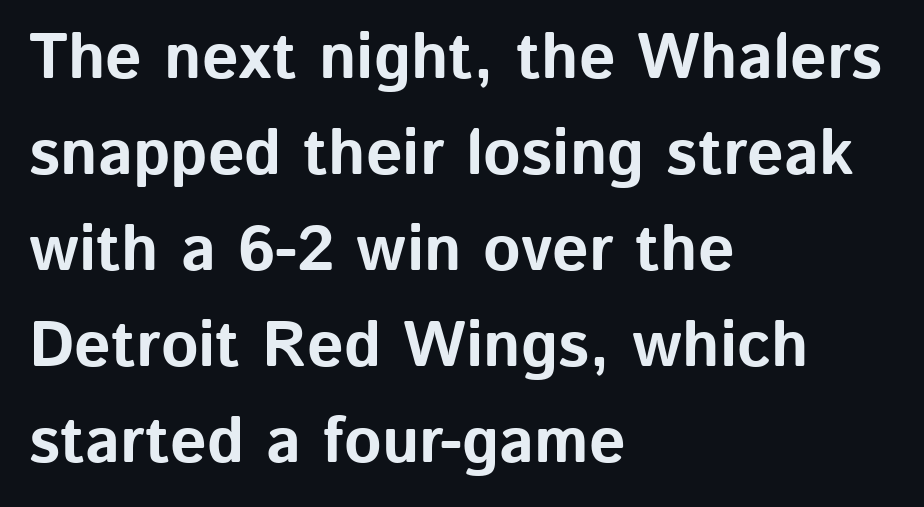
The image shows 64 px bold sans-serif type, upright; set left-aligned, normal line spacing (1.5x), normal letter spacing, not underlined; low stroke contrast and a medium x-height.
